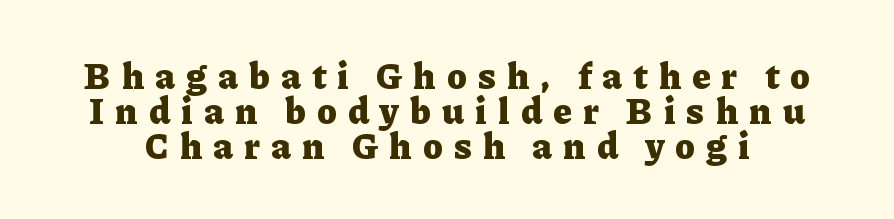
Q: Is the text bold? A: Yes.
Q: Is the text italic (slanted)? A: No, it is upright.
Q: Is the typeface a serif or a sans-serif typeface? A: Serif.
Q: Is the text underlined? A: No.
Q: Is the spacing between letters normal or unusually wide? A: Unusually wide.
Q: Is the spacing between lines tight, normal or loose? A: Tight.
Q: Width (condensed, normal, or wide)? A: Normal.
Q: Stroke contrast? A: Low.
Q: x-height? A: Medium.
Q: Monospaced? A: No.
